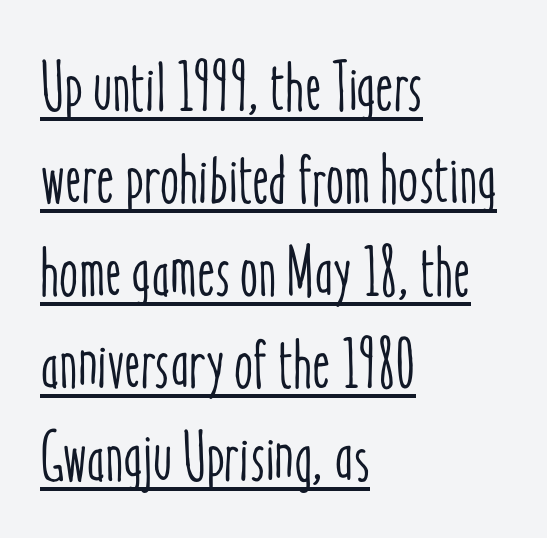
Q: Is the text italic (slanted)? A: No, it is upright.
Q: Is the text underlined? A: Yes.
Q: How is the paragraph aligned? A: Left-aligned.
Q: Is the spacing between letters normal or unusually wide? A: Normal.
Q: Is the spacing between lines tight, normal or loose? A: Normal.
Q: Width (condensed, normal, or wide)? A: Condensed.
Q: Stroke contrast? A: Low.
Q: x-height? A: Medium.
Q: Monospaced? A: No.
